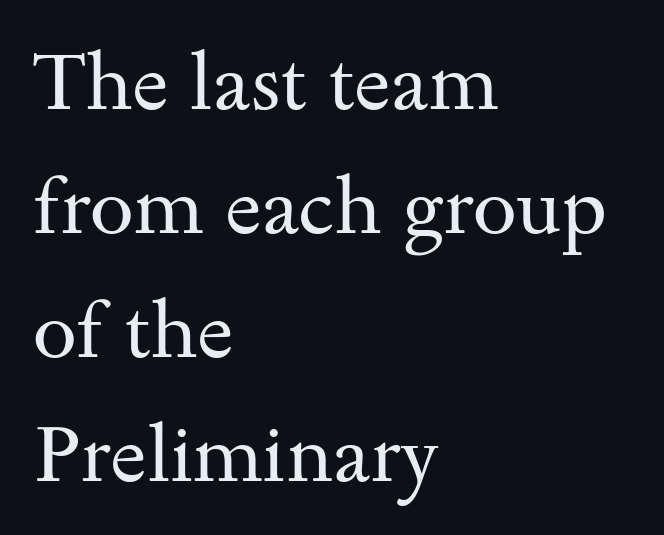
The image shows 79 px regular-weight, wide serif type, upright; set left-aligned, normal line spacing (1.57x), normal letter spacing, not underlined; medium stroke contrast and a small x-height.
